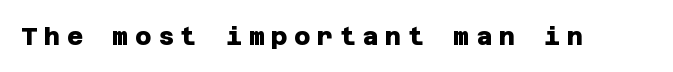
A clean baseline with only descenders dipping below it. Students, this is bold: see how much ink each stroke carries. In terms of letterspacing, this is a distinctly airy, spread setting.
